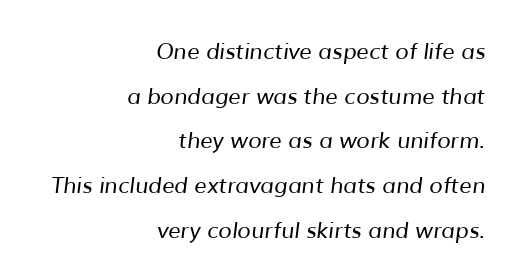
Q: Is the text bold? A: No.
Q: Is the text underlined? A: No.
Q: How is the paragraph aligned? A: Right-aligned.
Q: Is the spacing between letters normal or unusually wide? A: Normal.
Q: Is the spacing between lines tight, normal or loose? A: Loose.
